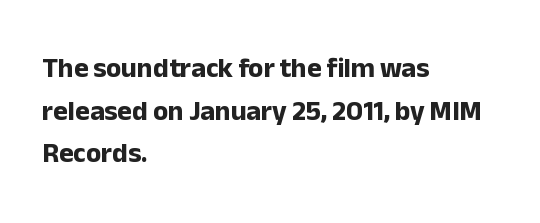
{"serif": "no", "italic": "no", "bold": "yes", "weight": "bold", "width": "normal", "stroke_contrast": "low", "x_height": "medium", "monospaced": "no", "underline": "no", "align": "left", "line_spacing": "normal", "line_spacing_ratio": 1.52, "letter_spacing": "normal", "letter_spacing_em": 0.0, "glyph_px": 28}
